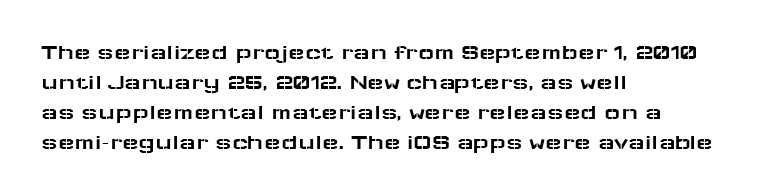
Q: Is the text italic (slanted)? A: No, it is upright.
Q: Is the text underlined? A: No.
Q: How is the paragraph aligned? A: Left-aligned.
Q: Is the spacing between letters normal or unusually wide? A: Normal.
Q: Is the spacing between lines tight, normal or loose? A: Normal.
